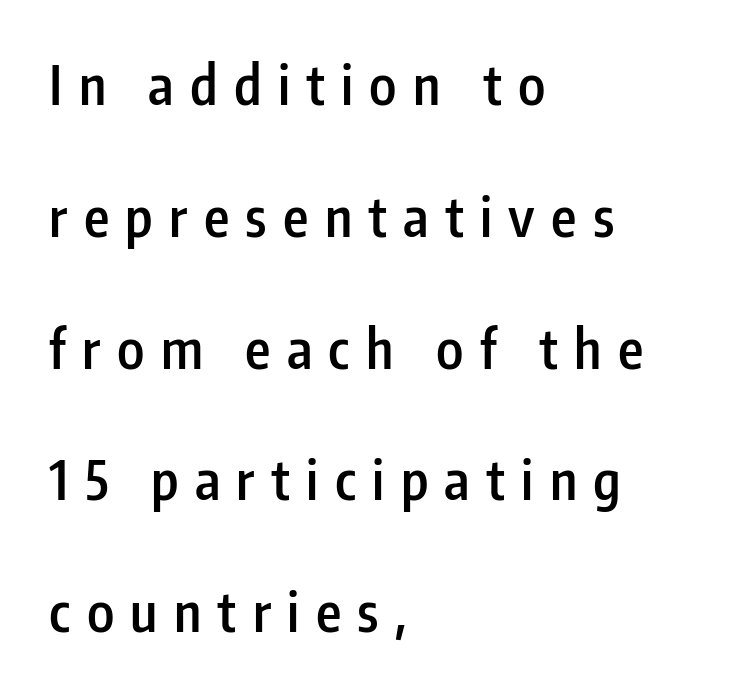
The image shows 54 px semibold, condensed sans-serif type, upright; set left-aligned, loose line spacing (2.44x), unusually wide letter spacing (+0.3 em), not underlined; low stroke contrast and a medium x-height.
